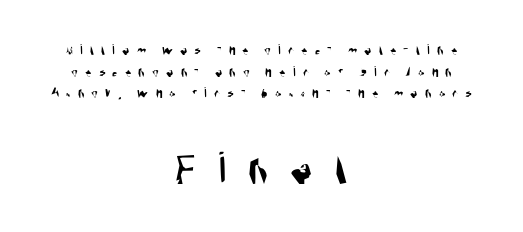
{"serif": "no", "width": "condensed", "stroke_contrast": "medium", "x_height": "large", "monospaced": "no", "underline": "no", "align": "center", "line_spacing": "normal", "line_spacing_ratio": 1.45, "letter_spacing": "wide", "letter_spacing_em": 0.48, "larger_block": "second", "size_ratio": 3.07, "glyph_px": 46}
